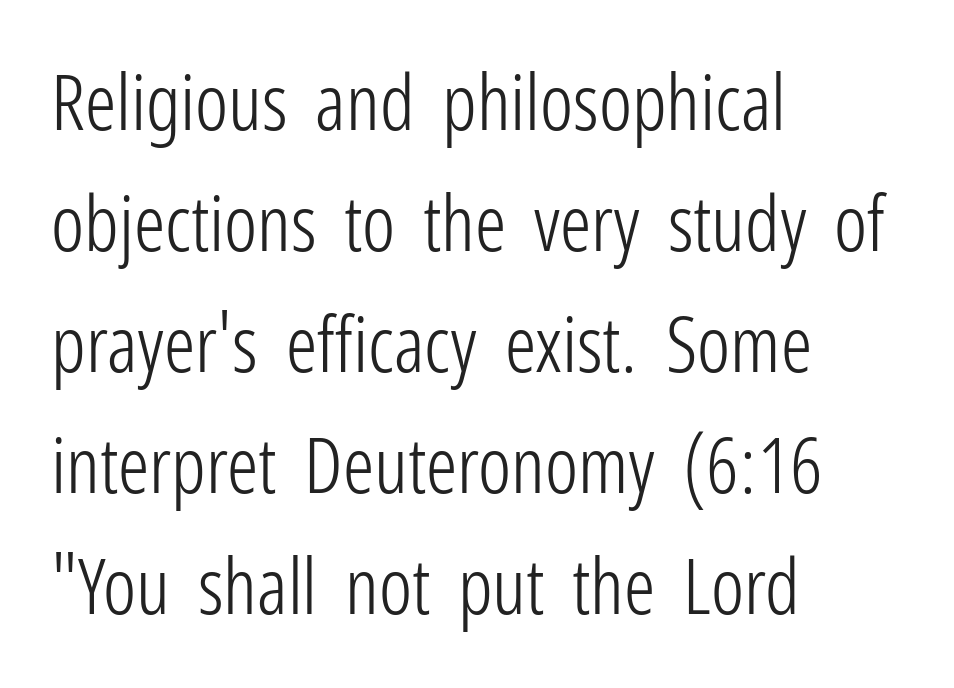
The image shows 78 px light, condensed sans-serif type, upright; set left-aligned, normal line spacing (1.55x), normal letter spacing, not underlined; low stroke contrast and a medium x-height.
